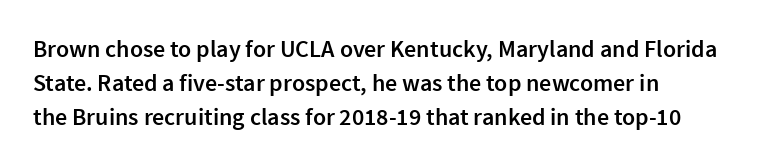
The image shows 24 px text type, upright; set normal line spacing (1.42x), normal letter spacing, not underlined.
